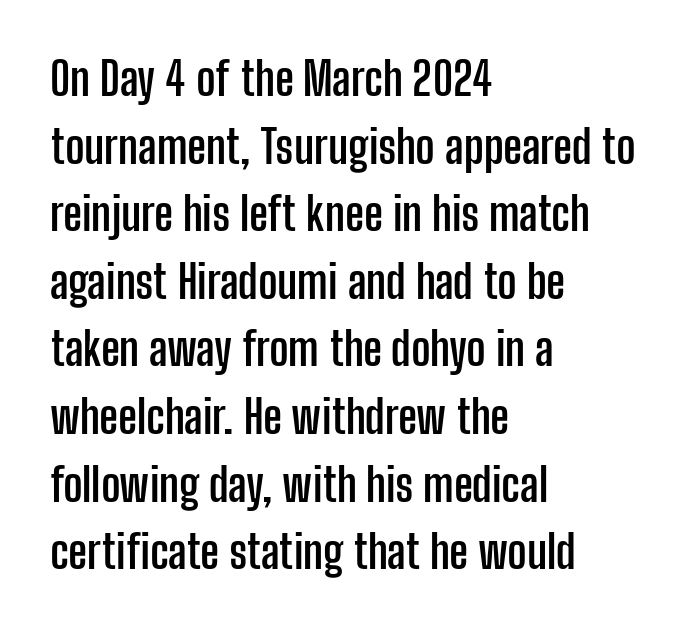
{"serif": "no", "italic": "no", "bold": "yes", "weight": "semibold", "width": "condensed", "stroke_contrast": "low", "x_height": "medium", "monospaced": "no", "underline": "no", "align": "left", "line_spacing": "normal", "line_spacing_ratio": 1.47, "letter_spacing": "normal", "letter_spacing_em": 0.0, "glyph_px": 46}
